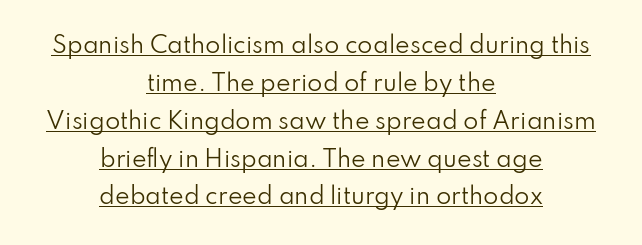
{"italic": "no", "bold": "no", "underline": "yes", "align": "center", "line_spacing_ratio": 1.72, "letter_spacing": "normal", "letter_spacing_em": 0.0, "glyph_px": 22}
